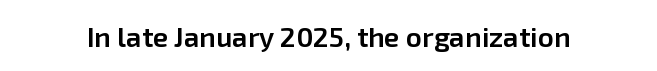
The image shows 28 px semibold sans-serif type, upright; set normal letter spacing, not underlined; low stroke contrast and a medium x-height.
